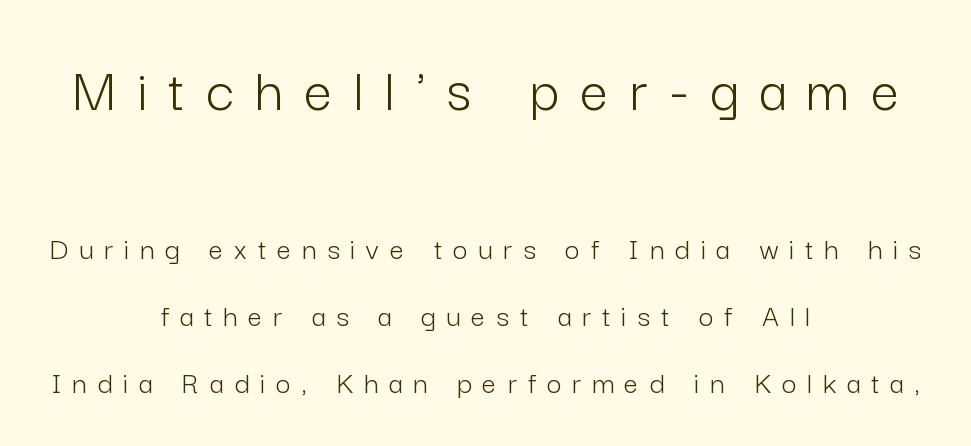
The image shows 63 px light sans-serif type, upright; set centered, loose line spacing (2.09x), unusually wide letter spacing (+0.34 em), not underlined; the first (top) block is 1.97x larger; low stroke contrast and a medium x-height.
